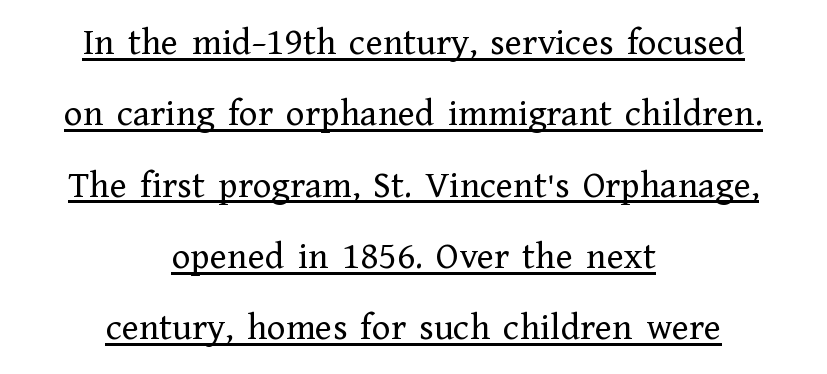
{"serif": "yes", "italic": "no", "bold": "no", "weight": "regular", "width": "normal", "stroke_contrast": "low", "x_height": "medium", "monospaced": "no", "underline": "yes", "align": "center", "line_spacing_ratio": 1.83, "letter_spacing": "normal", "letter_spacing_em": 0.0, "glyph_px": 39}
